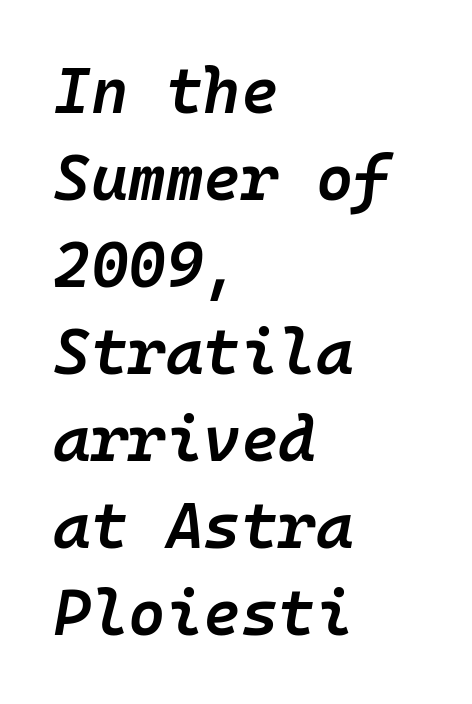
A fair bit of extra ink — the face is semibold, not bold. A bare baseline throughout the passage. Slanted lettering throughout. The rendering uses typewriter-style spacing with identical character cells.
